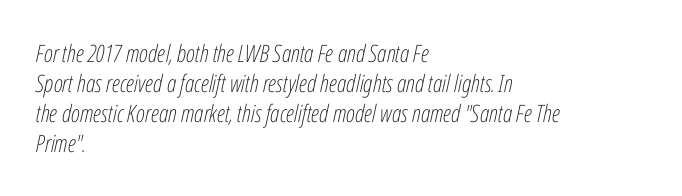
The image shows 24 px text type, italic (leaning right); set left-aligned, normal line spacing (1.25x), normal letter spacing, not underlined.
